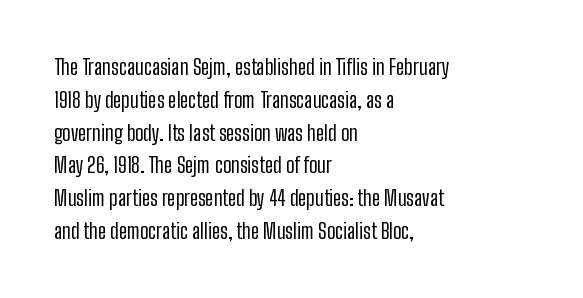
Upright lettering throughout. The rows are spaced the way most documents space them. These lines stack with their left ends in a neat column. The space beneath each line is pristine and unruled. This sample uses plain, unmodified letter spacing. Stem width sits at or under what a default text font uses.
